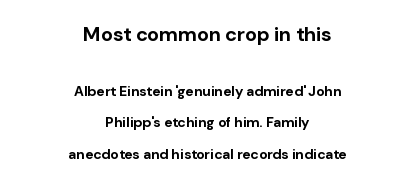
The image shows 20 px bold type, upright; set centered, loose line spacing (2.25x), normal letter spacing, not underlined; the first (top) block is 1.43x larger.
